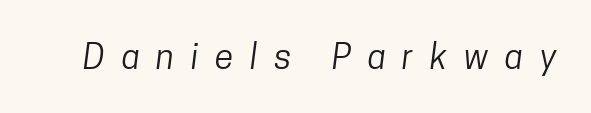
{"serif": "no", "bold": "no", "weight": "regular", "width": "condensed", "stroke_contrast": "low", "x_height": "medium", "monospaced": "no", "underline": "no", "letter_spacing": "wide", "letter_spacing_em": 0.49, "glyph_px": 34}
